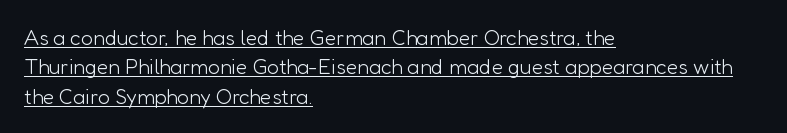
Q: Is the text bold? A: No.
Q: Is the text italic (slanted)? A: No, it is upright.
Q: Is the text underlined? A: Yes.
Q: How is the paragraph aligned? A: Left-aligned.
Q: Is the spacing between letters normal or unusually wide? A: Normal.
Q: Is the spacing between lines tight, normal or loose? A: Normal.
